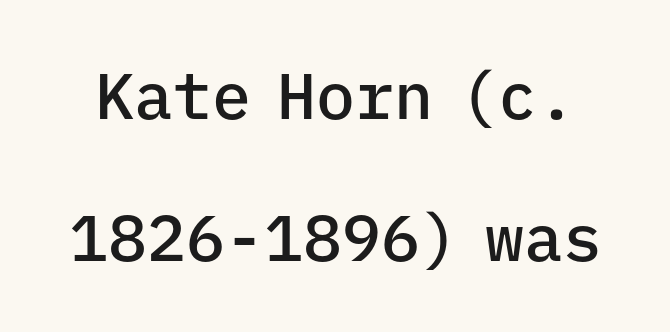
The image shows 65 px semibold sans-serif type, upright, monospaced; set loose line spacing (2.19x), normal letter spacing, not underlined; low stroke contrast and a medium x-height.
